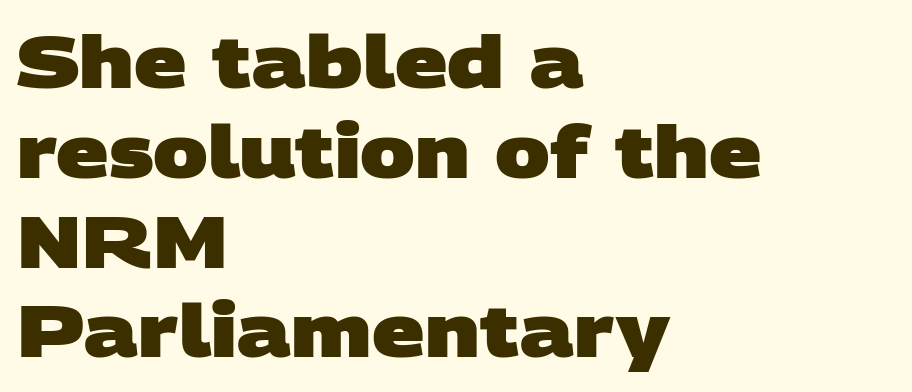
Typographically, this falls in the sans-serif category. Descenders hang freely into open space. Is the type bold? Yes — the strokes are clearly thick and heavy. Visually the block forms a straight wall on the left and a jagged coastline on the right.
